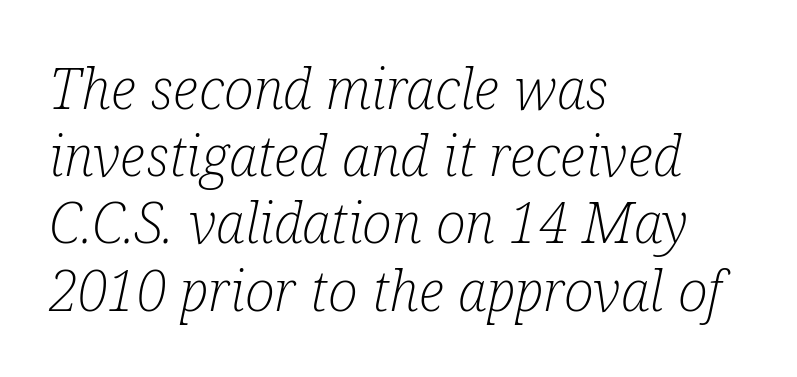
Q: Is the text bold? A: No.
Q: Is the text italic (slanted)? A: Yes, it leans right by about 12 degrees.
Q: Is the typeface a serif or a sans-serif typeface? A: Serif.
Q: Is the text underlined? A: No.
Q: How is the paragraph aligned? A: Left-aligned.
Q: Is the spacing between letters normal or unusually wide? A: Normal.
Q: Width (condensed, normal, or wide)? A: Condensed.
Q: Stroke contrast? A: Low.
Q: x-height? A: Medium.
Q: Monospaced? A: No.
